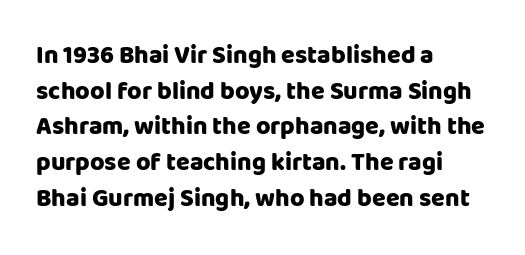
This rendering leaves character spacing at its baseline value. Any mark beneath the type? The region is blank. This is roman type, the default non-slanted kind. Pretty heavy lettering here — definitely bold. Notice how descenders clear the ascenders below comfortably — that's standard leading. All the whitespace from short lines collects on the right.
